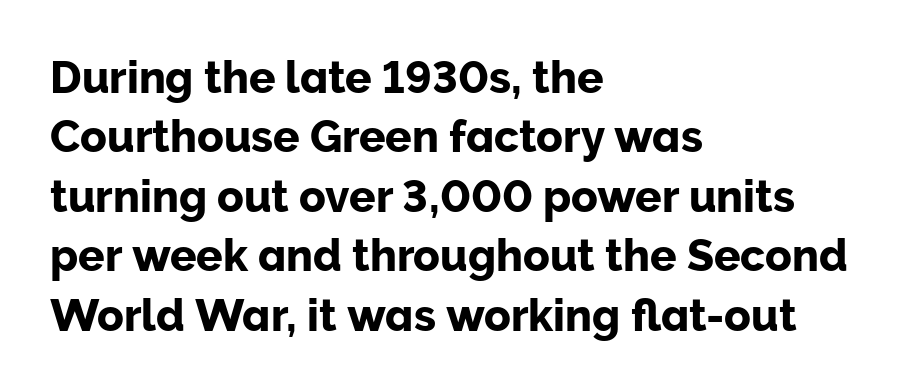
The image shows 44 px sans-serif type, upright; set left-aligned, normal line spacing (1.35x), normal letter spacing, not underlined; low stroke contrast and a medium x-height.
